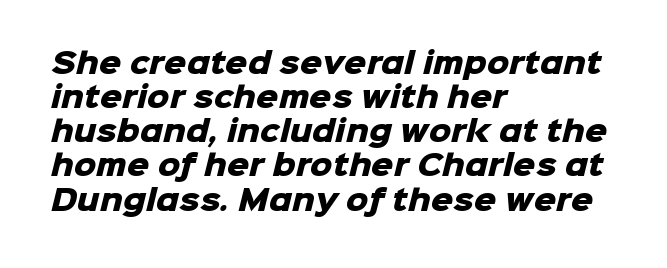
Nobody drew a line under any word here. Do the characters align in a grid? No, the font is proportional. The compositor pushed each line to the left boundary. These lines keep a tight, regular rhythm from letter to letter.
